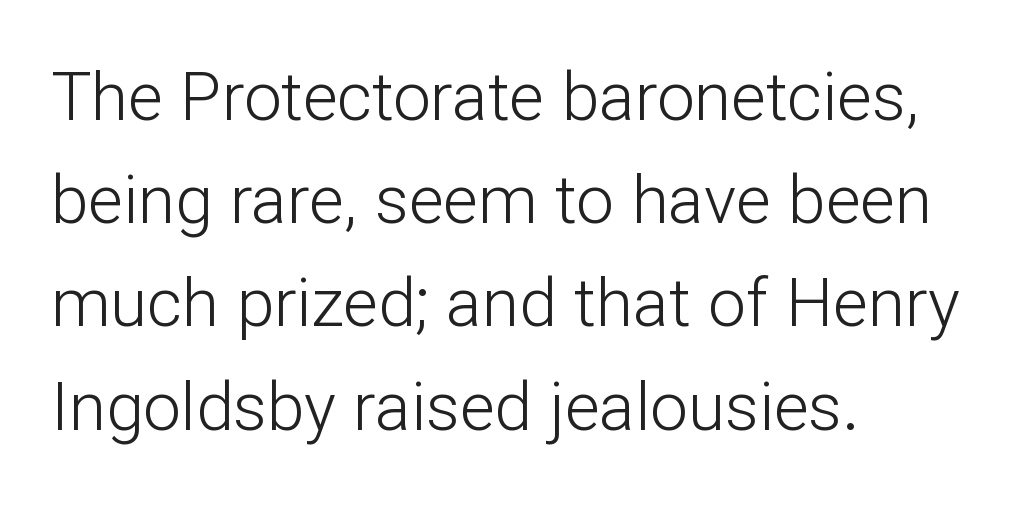
The image shows 67 px light sans-serif type, upright; set left-aligned, normal line spacing (1.54x), normal letter spacing, not underlined; low stroke contrast and a medium x-height.
